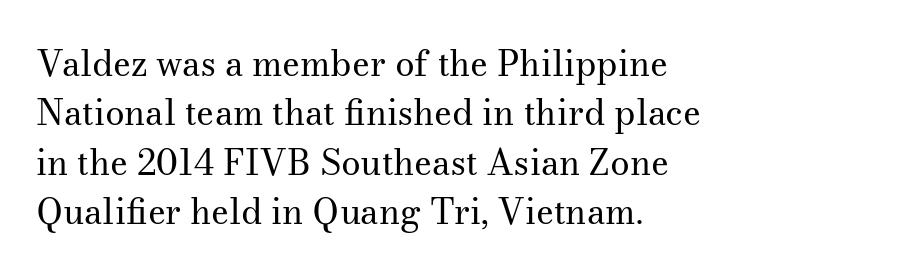
Short and long lines alike share a common starting point at left. These lines are rendered in a variable-pitch font. This sample uses an upright cut, with every glyph sitting square on the baseline. The lines sit at an ordinary, default distance from one another. How are the letters spaced? Ordinarily, with no added tracking. The glyphs are unaccompanied by any horizontal stroke below them.
